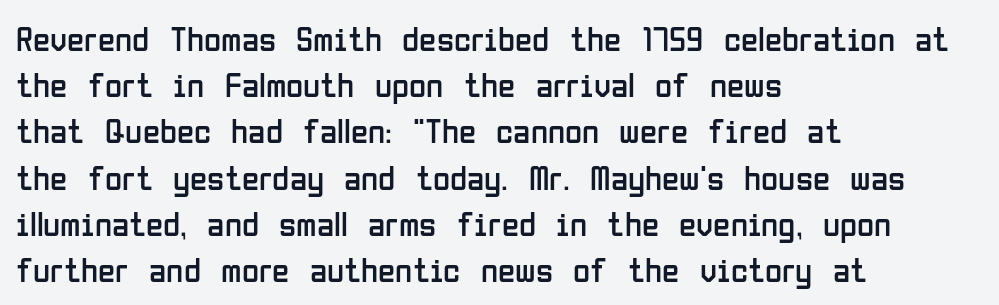
{"serif": "no", "italic": "no", "bold": "no", "weight": "regular", "width": "condensed", "stroke_contrast": "low", "x_height": "medium", "monospaced": "no", "underline": "no", "align": "left", "line_spacing": "normal", "line_spacing_ratio": 1.32, "letter_spacing": "normal", "letter_spacing_em": 0.0, "glyph_px": 35}
